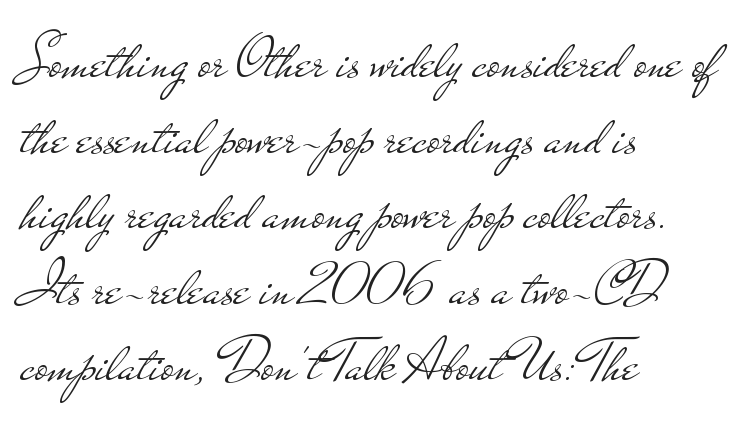
Horizontally, the lines are justified to the leading edge only. The text was rendered using a sans face with plain stroke endings. Character widths vary here, with narrow letters taking less room than wide ones. Stems here are at most as thick as an everyday book face. Only glyphs here, with clear space below each row.
